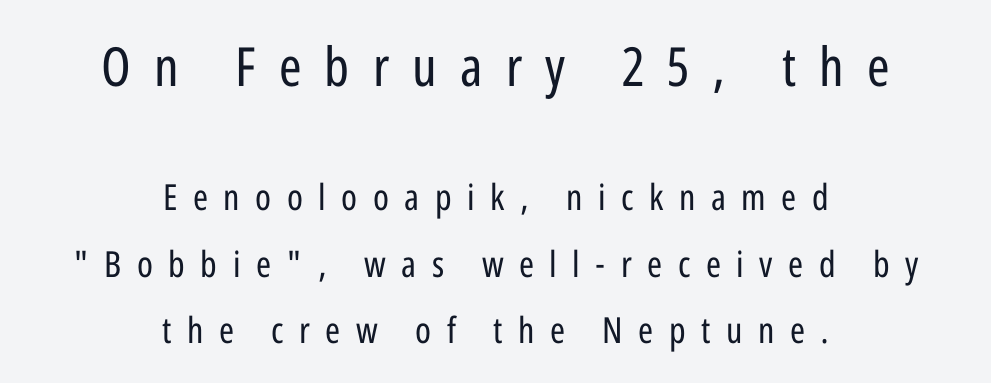
Q: Is the text bold? A: No.
Q: Is the text italic (slanted)? A: No, it is upright.
Q: Is the typeface a serif or a sans-serif typeface? A: Sans-serif.
Q: Is the text underlined? A: No.
Q: How is the paragraph aligned? A: Centered.
Q: Is the spacing between letters normal or unusually wide? A: Unusually wide.
Q: Which block of text is set in a larger size, the first (top) or the second (bottom)? A: The first (top) one.
Q: Width (condensed, normal, or wide)? A: Condensed.
Q: Stroke contrast? A: Low.
Q: x-height? A: Medium.
Q: Monospaced? A: No.
